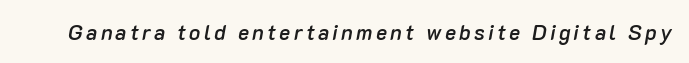
Q: Is the text bold? A: Semi-bold.
Q: Is the text italic (slanted)? A: Yes, it leans right by about 10 degrees.
Q: Is the text underlined? A: No.
